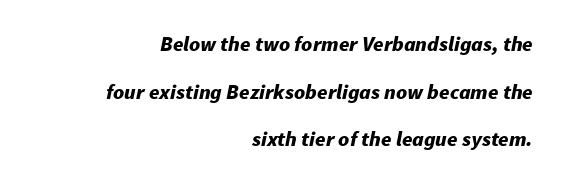
The image shows 21 px bold type, italic (leaning right); set right-aligned, loose line spacing (2.27x), normal letter spacing, not underlined.
